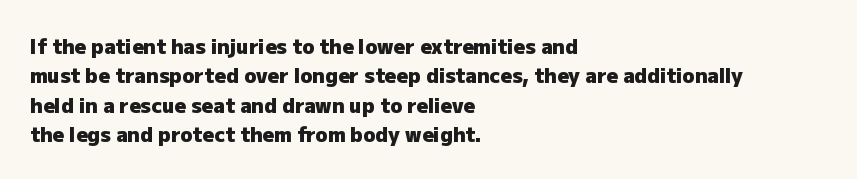
The image shows 20 px bold type, upright; set left-aligned, normal line spacing (1.47x), normal letter spacing, not underlined.
